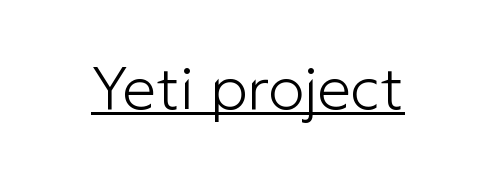
{"serif": "no", "italic": "no", "bold": "no", "weight": "light", "width": "normal", "stroke_contrast": "low", "x_height": "medium", "monospaced": "no", "underline": "yes", "letter_spacing": "normal", "letter_spacing_em": 0.0, "glyph_px": 60}
